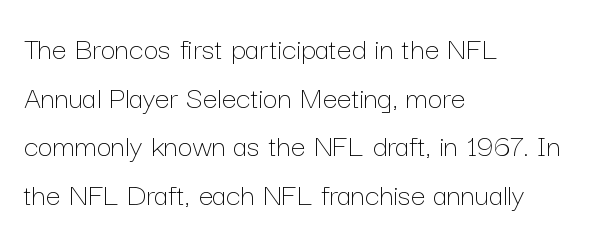
Q: Is the text bold? A: No.
Q: Is the text italic (slanted)? A: No, it is upright.
Q: Is the text underlined? A: No.
Q: How is the paragraph aligned? A: Left-aligned.
Q: Is the spacing between letters normal or unusually wide? A: Normal.
Q: Is the spacing between lines tight, normal or loose? A: Normal.
Q: Width (condensed, normal, or wide)? A: Normal.
Q: Stroke contrast? A: Low.
Q: x-height? A: Medium.
Q: Monospaced? A: No.
